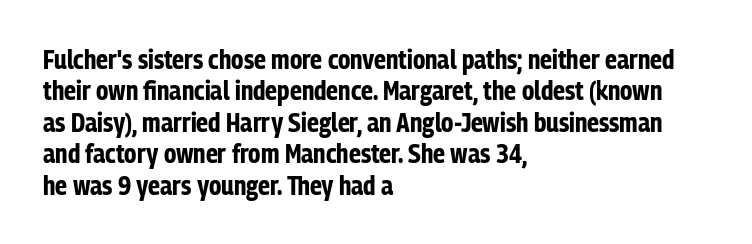
The image shows 26 px bold type, upright; set left-aligned, line spacing 1.21x, normal letter spacing, not underlined.
